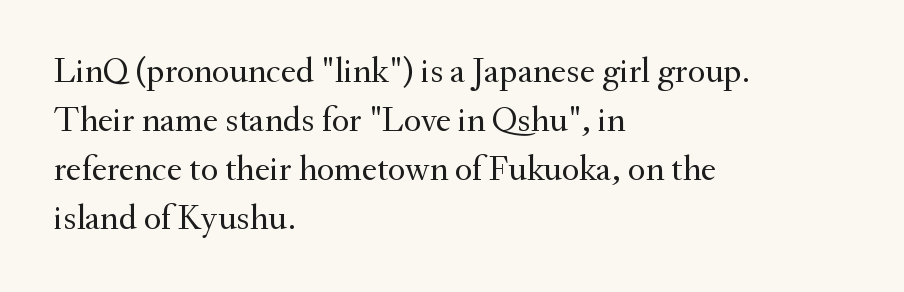
{"serif": "yes", "italic": "no", "bold": "no", "weight": "regular", "width": "normal", "stroke_contrast": "medium", "x_height": "small", "monospaced": "no", "underline": "no", "align": "left", "line_spacing": "normal", "line_spacing_ratio": 1.36, "letter_spacing": "normal", "letter_spacing_em": 0.0, "glyph_px": 36}
